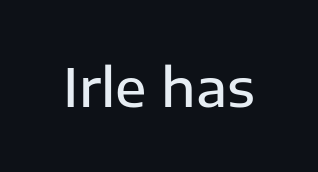
The image shows 52 px semibold sans-serif type, upright; set normal letter spacing, not underlined; low stroke contrast and a medium x-height.
